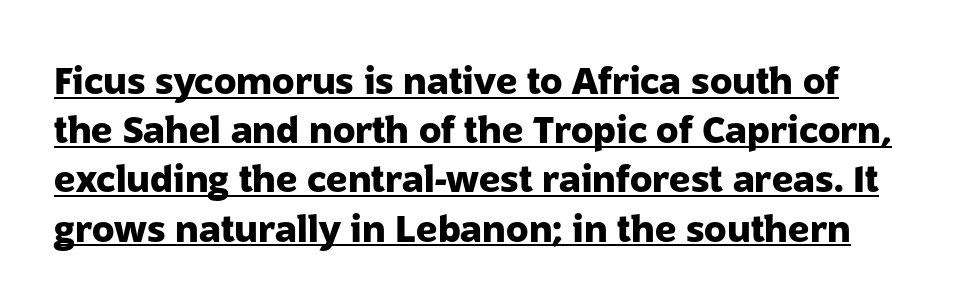
Q: Is the text bold? A: Yes.
Q: Is the text italic (slanted)? A: No, it is upright.
Q: Is the typeface a serif or a sans-serif typeface? A: Sans-serif.
Q: Is the text underlined? A: Yes.
Q: Is the spacing between letters normal or unusually wide? A: Normal.
Q: Is the spacing between lines tight, normal or loose? A: Normal.
Q: Width (condensed, normal, or wide)? A: Normal.
Q: Stroke contrast? A: Low.
Q: x-height? A: Medium.
Q: Monospaced? A: No.
